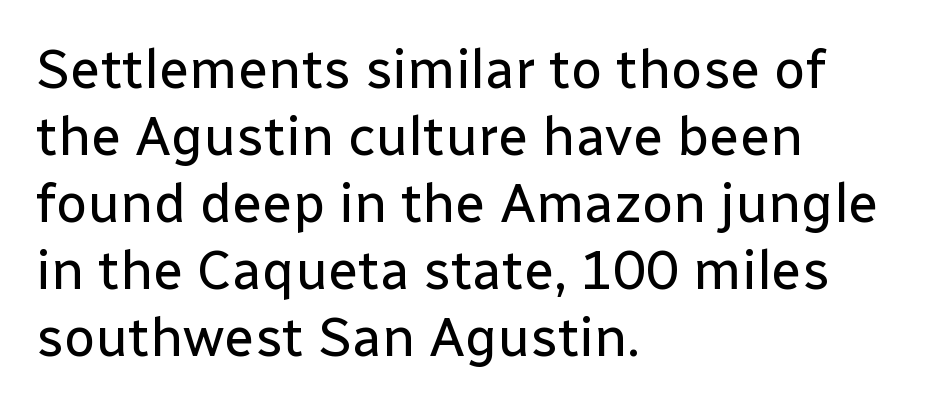
Stems here are at most as thick as an everyday book face. Vertical strokes here are truly vertical. The rendering anchors every line to the left-hand side. The characters display no serif detailing; their extremities are plain. A bare baseline throughout the passage. Each letter keeps its own natural width here, so spacing adapts to shape.
